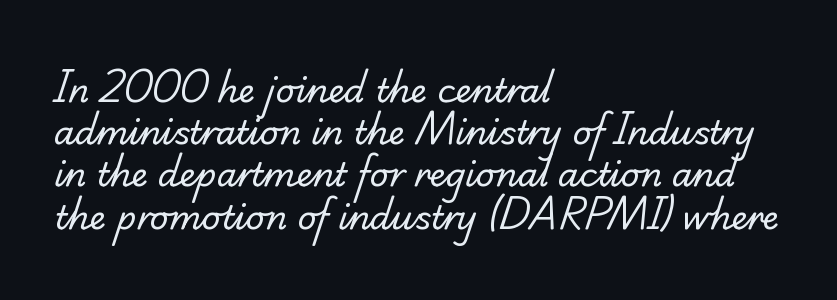
The image shows 33 px regular-weight serif type; set left-aligned, normal line spacing (1.28x), normal letter spacing, not underlined; low stroke contrast and a small x-height.
